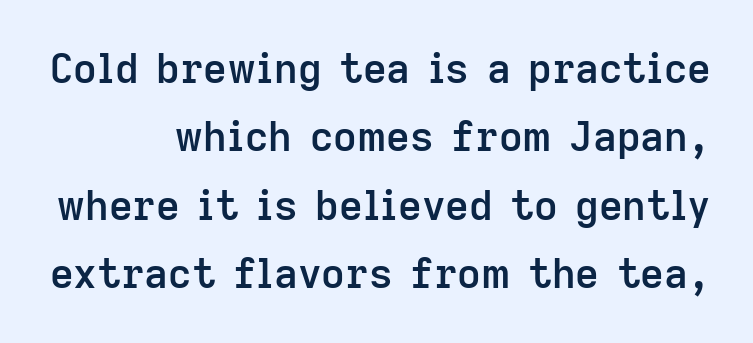
Between one letter and the next there's only the usual sliver of space. Looks like regular typesetting: each glyph gets only the width it needs. Semibold letterforms, between regular and bold. The font family rendered here belongs to the sans-serif group.
